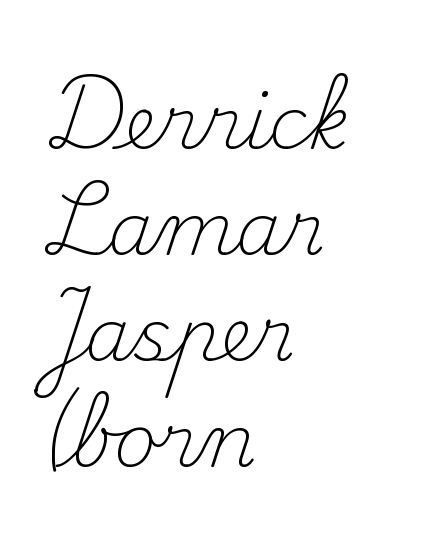
The image shows 73 px light serif type; set left-aligned, normal line spacing (1.45x), normal letter spacing, not underlined; medium stroke contrast and a small x-height.
